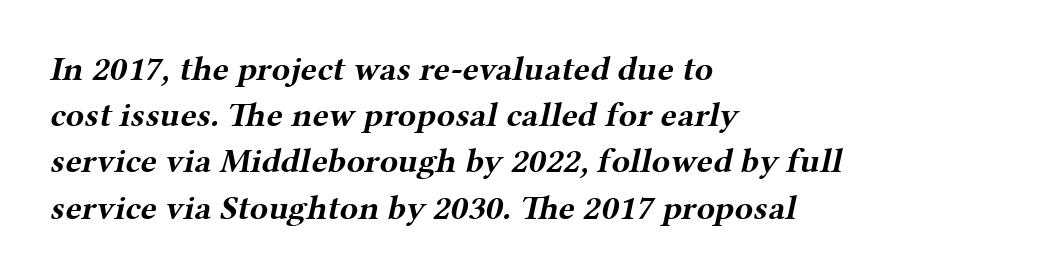
{"serif": "yes", "bold": "yes", "weight": "bold", "width": "wide", "stroke_contrast": "medium", "x_height": "medium", "monospaced": "no", "underline": "no", "align": "left", "line_spacing": "normal", "line_spacing_ratio": 1.36, "letter_spacing": "normal", "letter_spacing_em": 0.0, "glyph_px": 34}
